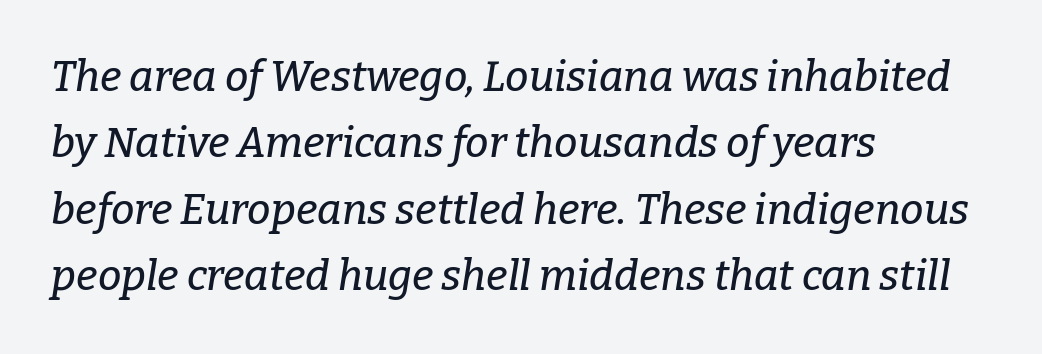
Q: Is the text italic (slanted)? A: Yes, it leans right by about 9 degrees.
Q: Is the typeface a serif or a sans-serif typeface? A: Serif.
Q: Is the text underlined? A: No.
Q: How is the paragraph aligned? A: Left-aligned.
Q: Is the spacing between letters normal or unusually wide? A: Normal.
Q: Is the spacing between lines tight, normal or loose? A: Normal.
Q: Width (condensed, normal, or wide)? A: Normal.
Q: Stroke contrast? A: Low.
Q: x-height? A: Medium.
Q: Monospaced? A: No.
